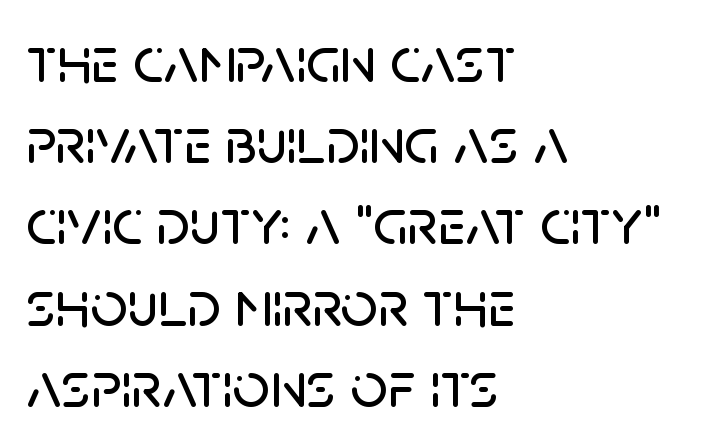
Q: Is the text italic (slanted)? A: No, it is upright.
Q: Is the typeface a serif or a sans-serif typeface? A: Sans-serif.
Q: Is the text underlined? A: No.
Q: How is the paragraph aligned? A: Left-aligned.
Q: Is the spacing between letters normal or unusually wide? A: Normal.
Q: Is the spacing between lines tight, normal or loose? A: Normal.
Q: Width (condensed, normal, or wide)? A: Normal.
Q: Stroke contrast? A: Low.
Q: x-height? A: Large.
Q: Monospaced? A: No.
